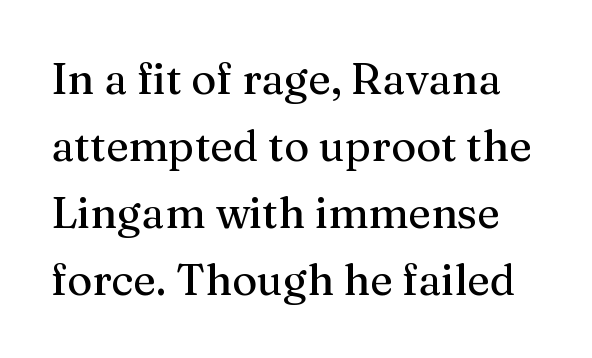
Q: Is the text italic (slanted)? A: No, it is upright.
Q: Is the typeface a serif or a sans-serif typeface? A: Serif.
Q: Is the text underlined? A: No.
Q: Is the spacing between letters normal or unusually wide? A: Normal.
Q: Is the spacing between lines tight, normal or loose? A: Normal.
Q: Width (condensed, normal, or wide)? A: Normal.
Q: Stroke contrast? A: Medium.
Q: x-height? A: Medium.
Q: Monospaced? A: No.
